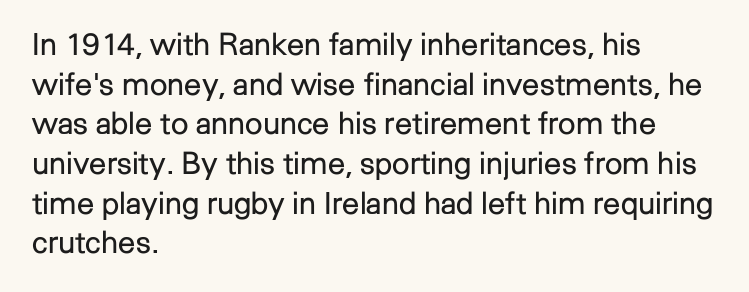
The image shows 31 px regular-weight sans-serif type, upright; set left-aligned, normal line spacing (1.28x), normal letter spacing, not underlined; low stroke contrast and a medium x-height.
